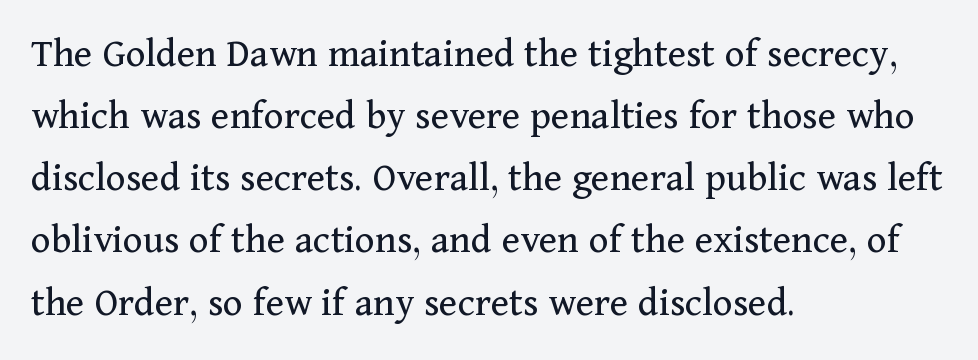
This sample is left-justified, so line endings fall wherever the words run out. The rendering uses natural spacing where letterforms have individual widths. Stroke terminals: seriffed. Reading down the column, the eye jumps a familiar distance to each next line. This is not heavy type; no bold has been used. Compared with typical body copy, the letter spacing here is the same.
